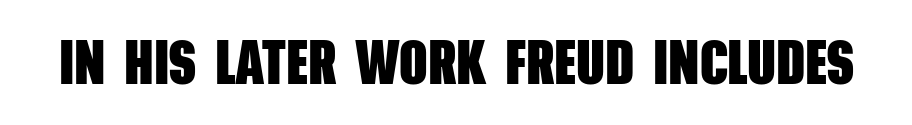
Q: Is the text bold? A: Yes.
Q: Is the typeface a serif or a sans-serif typeface? A: Sans-serif.
Q: Is the text underlined? A: No.
Q: Is the spacing between letters normal or unusually wide? A: Normal.
Q: Width (condensed, normal, or wide)? A: Condensed.
Q: Stroke contrast? A: Low.
Q: x-height? A: Large.
Q: Monospaced? A: No.
